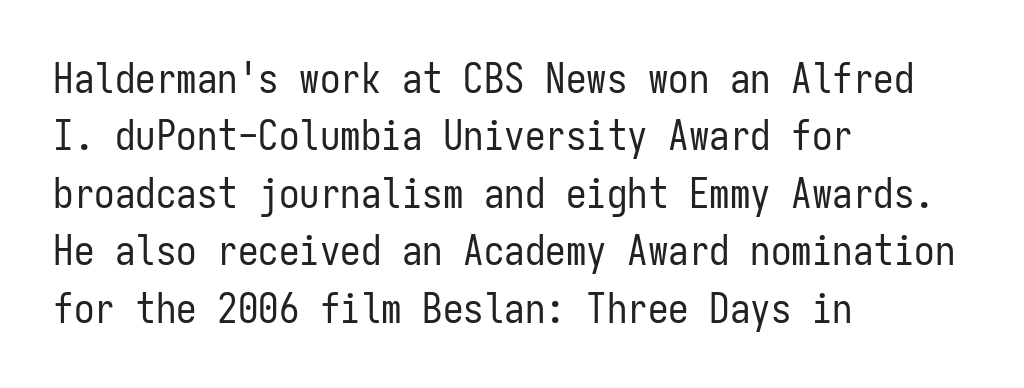
The image shows 41 px regular-weight, condensed sans-serif type, upright, monospaced; set left-aligned, normal line spacing (1.4x), normal letter spacing, not underlined; low stroke contrast and a medium x-height.
